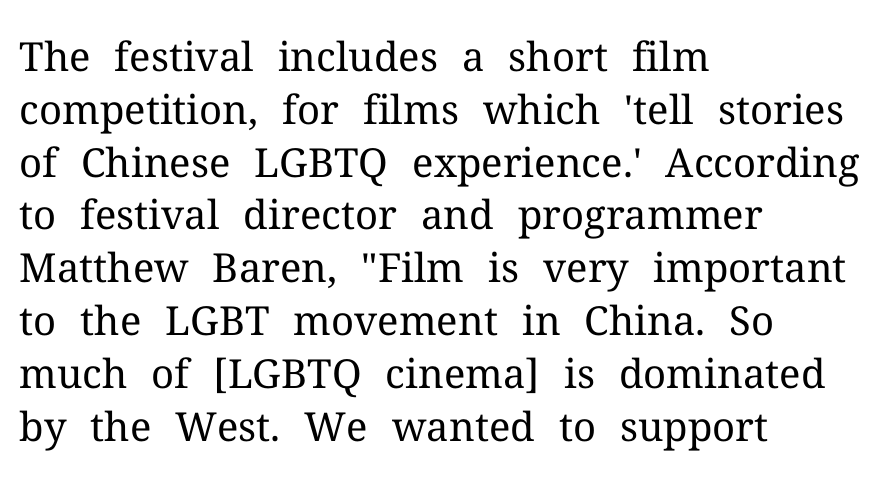
Is the letter spacing exaggerated? No — it looks like the ordinary default. The letters stand straight up with perfectly vertical stems. The foot of each line stays bare and open. Regarding serifs, this sample has them. Spacing verdict: proportional, widths tailored to each character. Bold? No — there's no thickening of the strokes.
